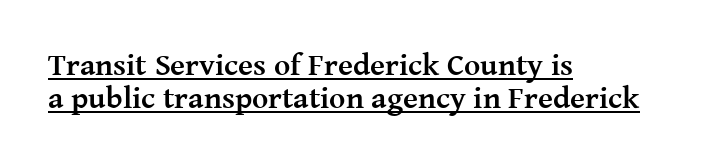
The image shows 31 px semibold serif type, upright; set left-aligned, tight line spacing (1.05x), normal letter spacing, underlined; medium stroke contrast and a medium x-height.
